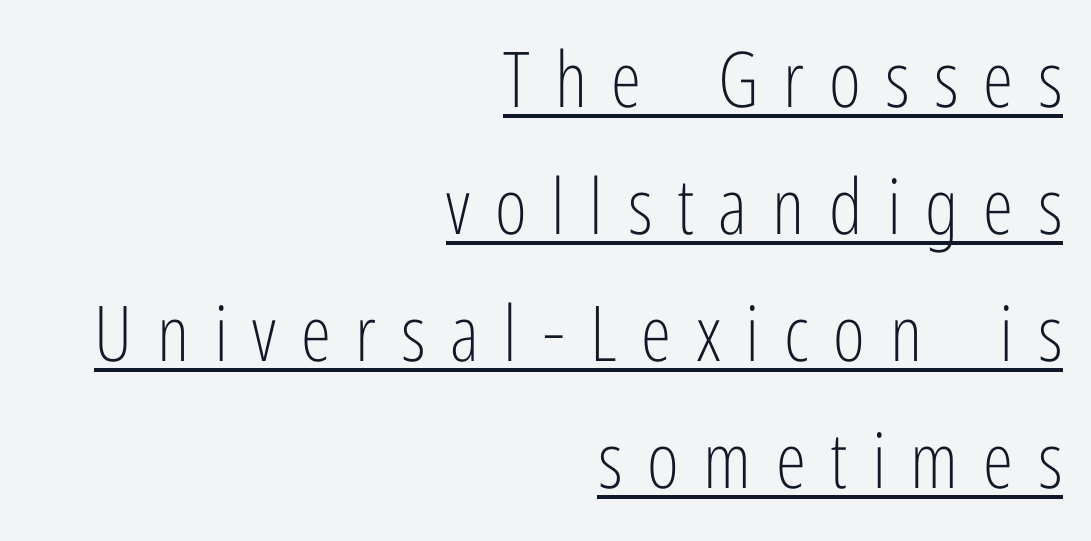
The rendered words wear a rule along their underside. Stroke terminals: plain, sans-serif. The lines in this sample share a right terminus and differ only in where they begin. Each letter keeps its own natural width here, so spacing adapts to shape.
